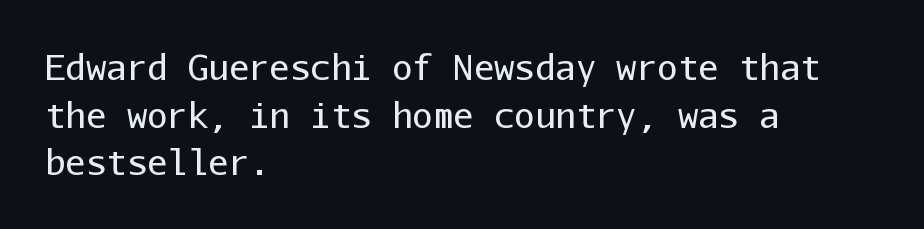
{"serif": "no", "italic": "no", "bold": "no", "weight": "regular", "width": "normal", "stroke_contrast": "low", "x_height": "medium", "monospaced": "yes", "underline": "no", "align": "left", "line_spacing": "normal", "line_spacing_ratio": 1.4, "letter_spacing": "normal", "letter_spacing_em": 0.0, "glyph_px": 34}
